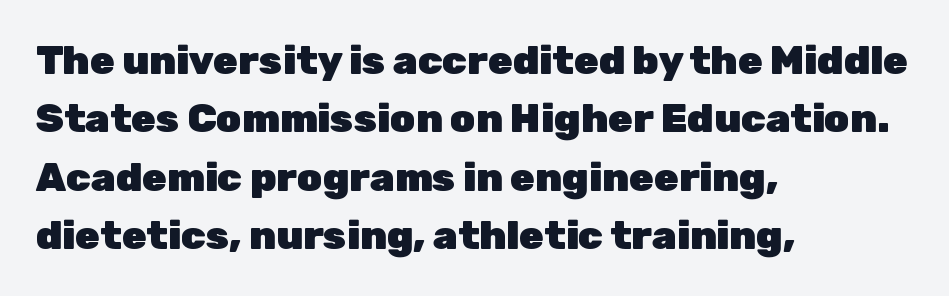
The image shows 40 px heavy sans-serif type, upright; set left-aligned, normal line spacing (1.46x), normal letter spacing, not underlined; low stroke contrast and a medium x-height.
